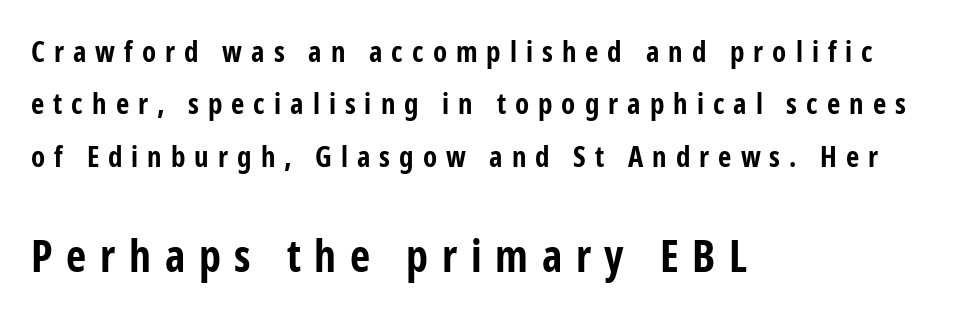
Check under the words: just untouched page. Horizontal alignment here is leftward, the default for most running prose. The font family rendered here belongs to the sans-serif group. The letterforms stand isolated, each surrounded by extra space. The lettering stays uniformly vertical, giving the passage a roman look.
